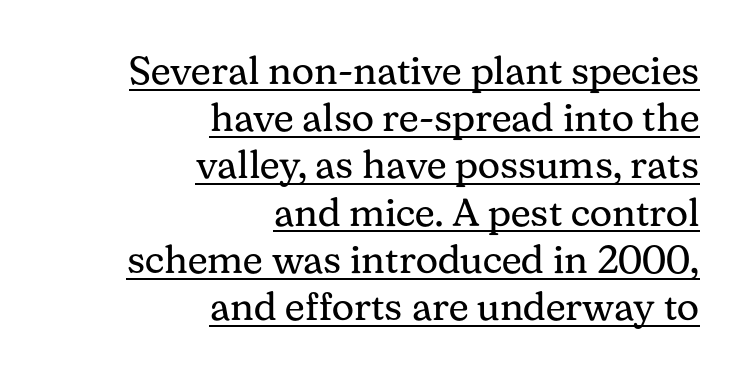
The image shows 39 px regular-weight serif type, upright; set right-aligned, line spacing 1.21x, normal letter spacing, underlined; medium stroke contrast and a medium x-height.
